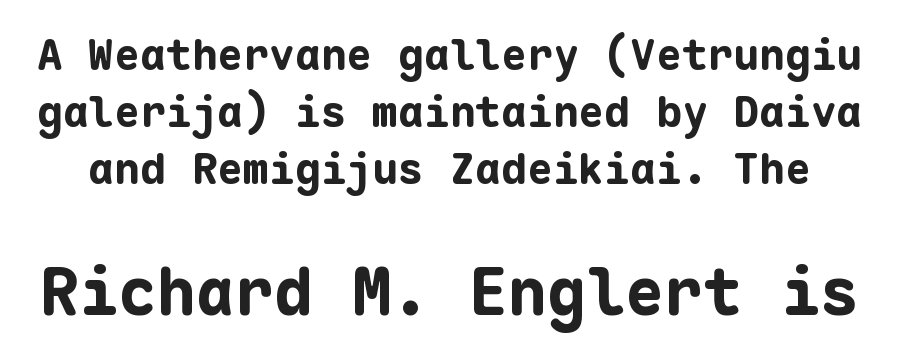
The image shows 65 px bold sans-serif type, upright, monospaced; set normal line spacing (1.32x), normal letter spacing, not underlined; the second (bottom) block is 1.51x larger; low stroke contrast and a medium x-height.
